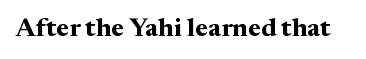
{"italic": "no", "bold": "yes", "underline": "no", "letter_spacing": "normal", "letter_spacing_em": 0.0, "glyph_px": 26}
